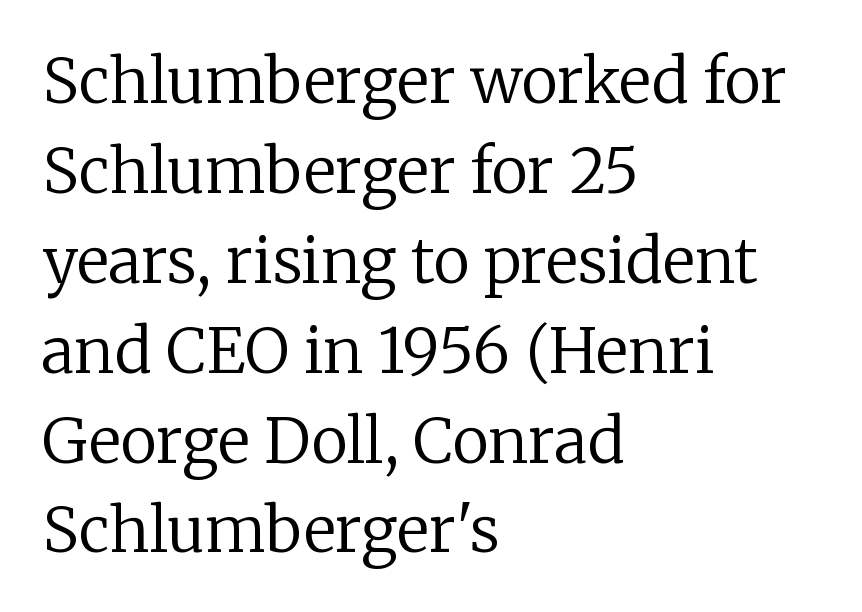
Q: Is the text bold? A: No.
Q: Is the text italic (slanted)? A: No, it is upright.
Q: Is the typeface a serif or a sans-serif typeface? A: Serif.
Q: Is the text underlined? A: No.
Q: How is the paragraph aligned? A: Left-aligned.
Q: Is the spacing between letters normal or unusually wide? A: Normal.
Q: Is the spacing between lines tight, normal or loose? A: Normal.
Q: Width (condensed, normal, or wide)? A: Normal.
Q: Stroke contrast? A: Low.
Q: x-height? A: Medium.
Q: Monospaced? A: No.
